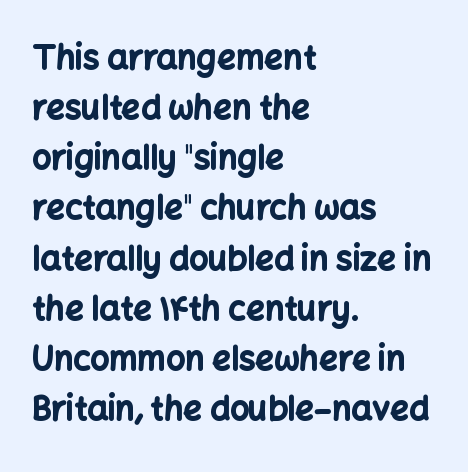
Any mark beneath the type? The region is blank. Posture: upright roman. Caption: standard tracking, unaltered. A typesetter would label this face a sans. Regular leading.
